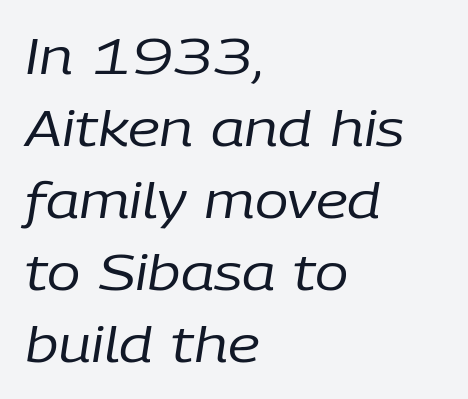
Q: Is the text bold? A: No.
Q: Is the text italic (slanted)? A: Yes, it leans right by about 9 degrees.
Q: Is the text underlined? A: No.
Q: How is the paragraph aligned? A: Left-aligned.
Q: Is the spacing between letters normal or unusually wide? A: Normal.
Q: Is the spacing between lines tight, normal or loose? A: Normal.
Q: Width (condensed, normal, or wide)? A: Normal.
Q: Stroke contrast? A: Low.
Q: x-height? A: Medium.
Q: Monospaced? A: No.
